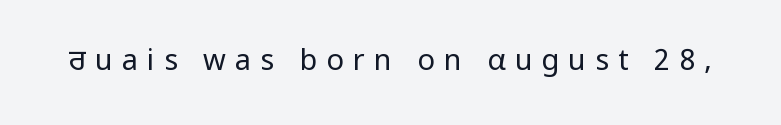
Check the space under the baseline: it is left empty. Upright lettering throughout. The face used here is a sans, in the tradition of grotesques and geometrics. Each letter keeps its own natural width here, so spacing adapts to shape. The font sits on the lighter half of the weight spectrum, regular included.
